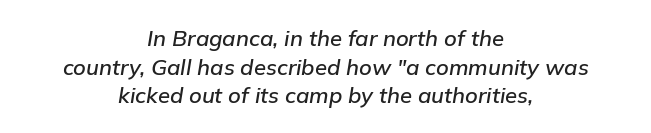
The image shows 22 px text type, italic (leaning right); set centered, normal line spacing (1.3x), normal letter spacing, not underlined.
